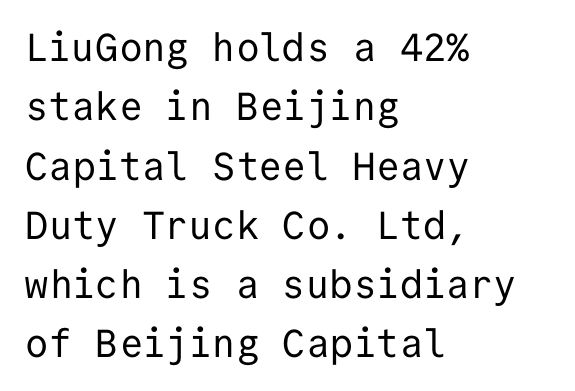
{"serif": "no", "italic": "no", "bold": "no", "weight": "regular", "width": "normal", "stroke_contrast": "low", "x_height": "medium", "monospaced": "yes", "underline": "no", "align": "left", "line_spacing": "normal", "line_spacing_ratio": 1.52, "letter_spacing": "normal", "letter_spacing_em": 0.0, "glyph_px": 39}
